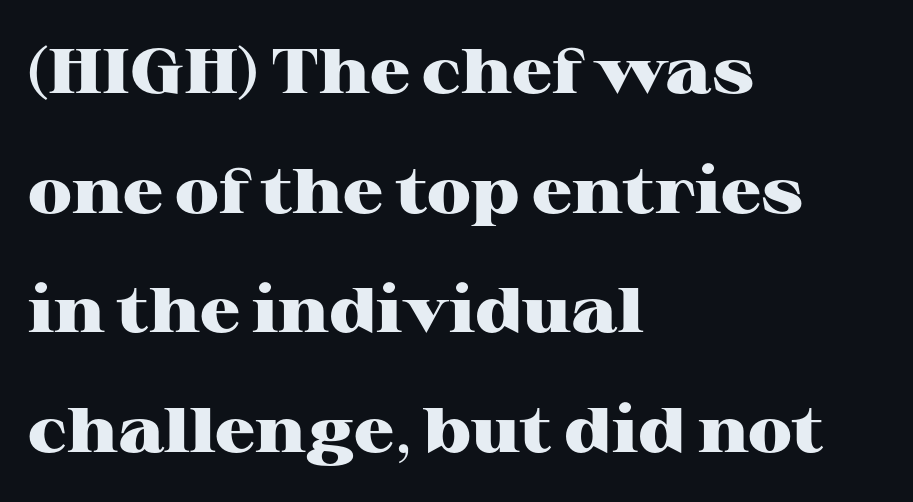
Serif or sans? Serif — the stroke terminals have little feet. If you drew a line through each stem, it would be perfectly vertical. This rendering features lettering with no underline. Tracking value appears to be zero — textbook default spacing.
